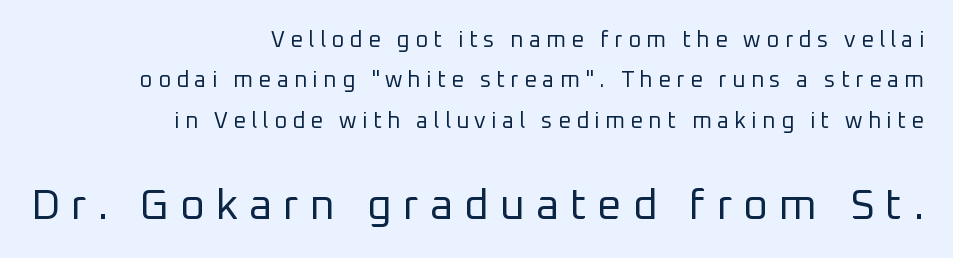
The image shows 43 px regular-weight sans-serif type, upright; set right-aligned, line spacing 1.84x, unusually wide letter spacing (+0.25 em), not underlined; the second (bottom) block is 1.95x larger; low stroke contrast and a medium x-height.
